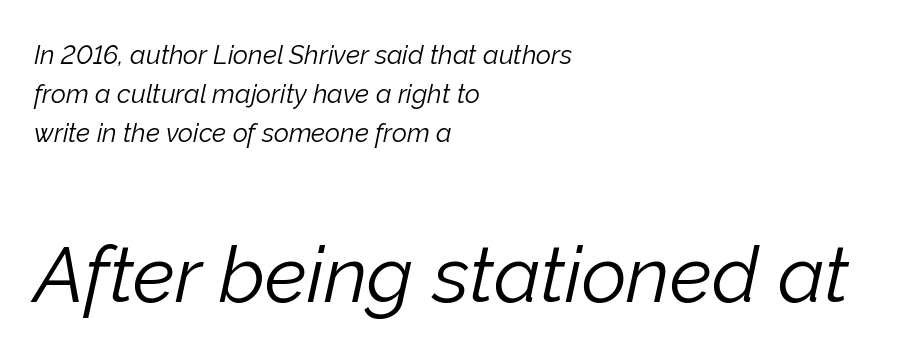
Q: Is the text bold? A: No.
Q: Is the text italic (slanted)? A: Yes, it leans right by about 12 degrees.
Q: Is the text underlined? A: No.
Q: How is the paragraph aligned? A: Left-aligned.
Q: Is the spacing between letters normal or unusually wide? A: Normal.
Q: Is the spacing between lines tight, normal or loose? A: Normal.
Q: Which block of text is set in a larger size, the first (top) or the second (bottom)? A: The second (bottom) one.
Q: Width (condensed, normal, or wide)? A: Normal.
Q: Stroke contrast? A: Low.
Q: x-height? A: Medium.
Q: Monospaced? A: No.
